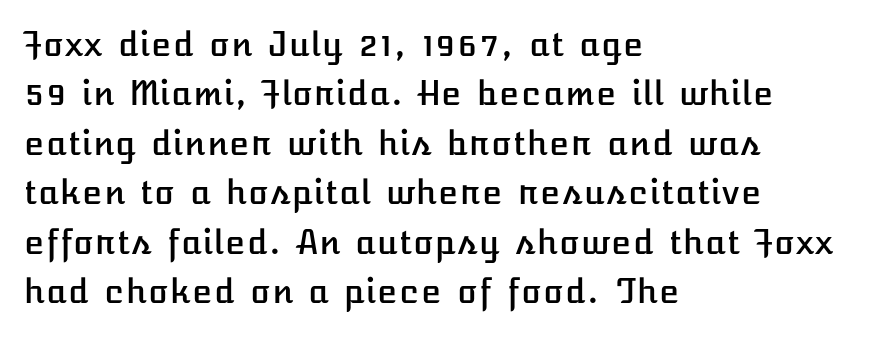
{"italic": "no", "width": "normal", "stroke_contrast": "low", "x_height": "medium", "underline": "no", "align": "left", "line_spacing": "normal", "line_spacing_ratio": 1.5, "letter_spacing": "normal", "letter_spacing_em": 0.0, "glyph_px": 33}
